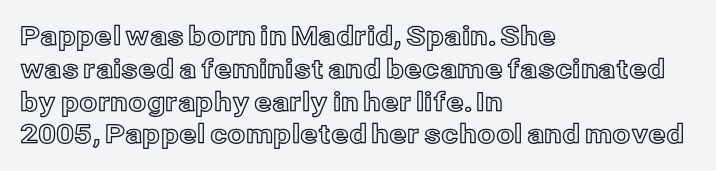
Q: Is the text italic (slanted)? A: No, it is upright.
Q: Is the text underlined? A: No.
Q: How is the paragraph aligned? A: Left-aligned.
Q: Is the spacing between letters normal or unusually wide? A: Normal.
Q: Is the spacing between lines tight, normal or loose? A: Normal.
